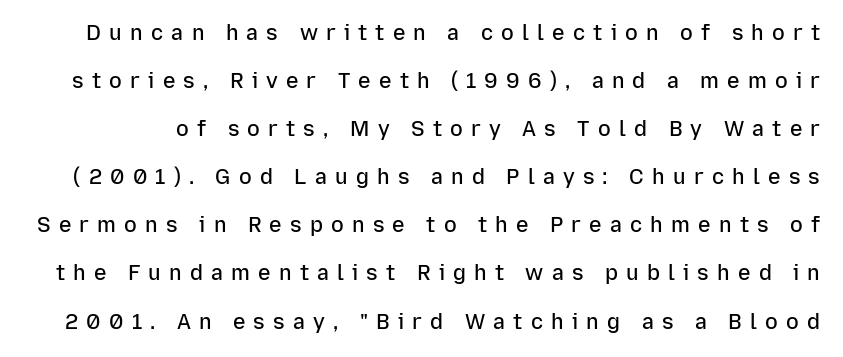
The image shows 21 px text type, upright; set loose line spacing (2.29x), unusually wide letter spacing (+0.39 em), not underlined.
